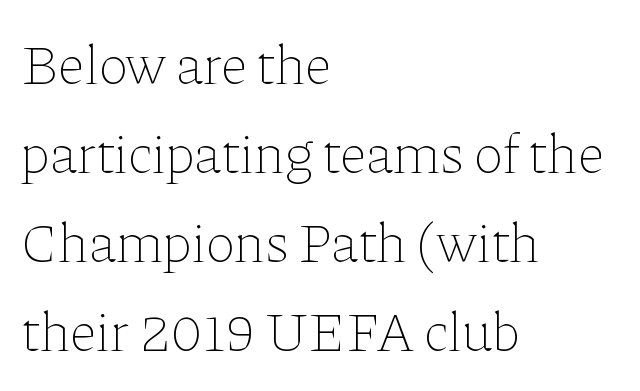
{"italic": "no", "bold": "no", "weight": "thin", "width": "normal", "stroke_contrast": "low", "x_height": "medium", "monospaced": "no", "underline": "no", "align": "left", "line_spacing": "normal", "line_spacing_ratio": 1.59, "letter_spacing": "normal", "letter_spacing_em": 0.0, "glyph_px": 56}
